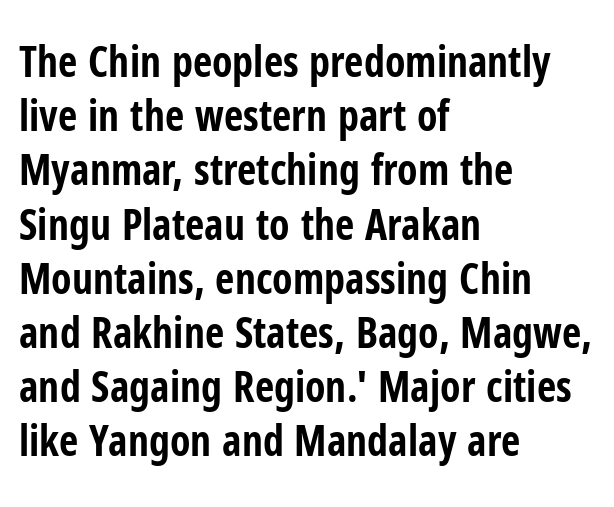
The image shows 42 px bold, condensed sans-serif type, upright; set left-aligned, normal line spacing (1.29x), normal letter spacing, not underlined; low stroke contrast and a medium x-height.
